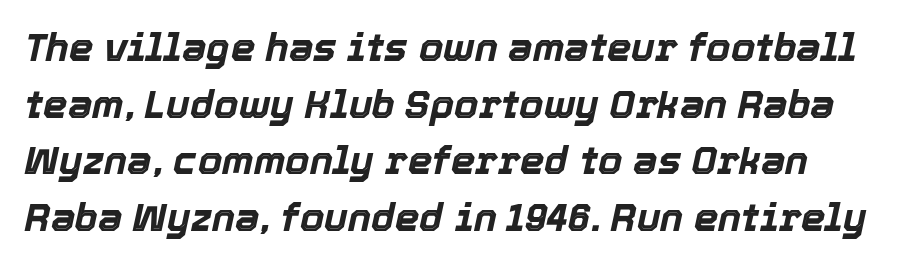
The image shows 39 px bold type, italic (leaning right); set normal line spacing (1.45x), normal letter spacing, not underlined; a medium x-height.
